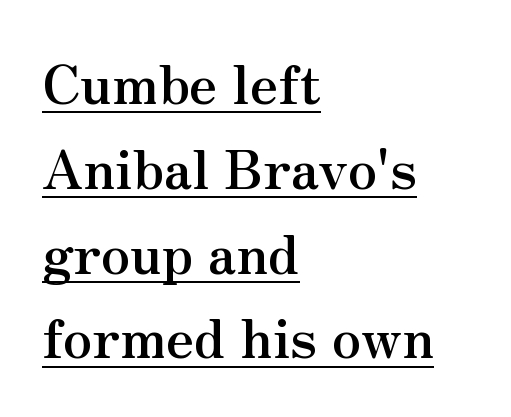
Caption: multi-line text, flush left, ragged right. Do the letters lean? They stand straight. A baseline rule has been typeset under these characters. Notice how descenders clear the ascenders below comfortably — that's standard leading. Yep, those are serifs on the letters. Set as a true bold cut, around the 700 mark.
